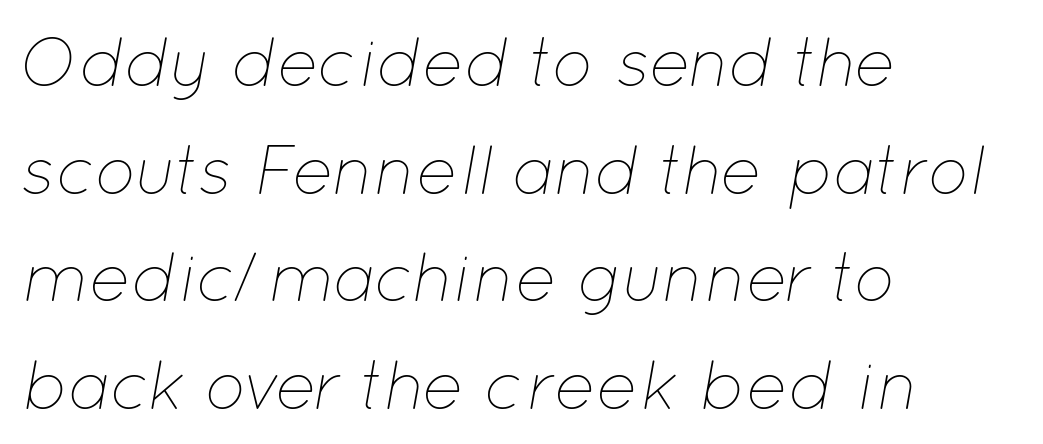
The image shows 69 px thin type, italic (leaning right); set left-aligned, normal line spacing (1.56x), normal letter spacing, not underlined; low stroke contrast and a medium x-height.
